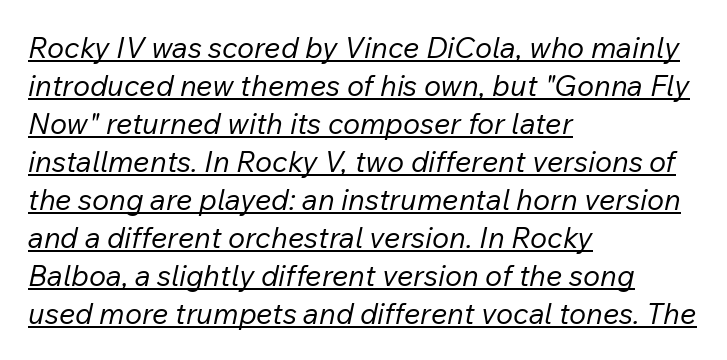
The image shows 29 px regular-weight type, italic (leaning right); set left-aligned, normal line spacing (1.31x), normal letter spacing, underlined; low stroke contrast and a medium x-height.
